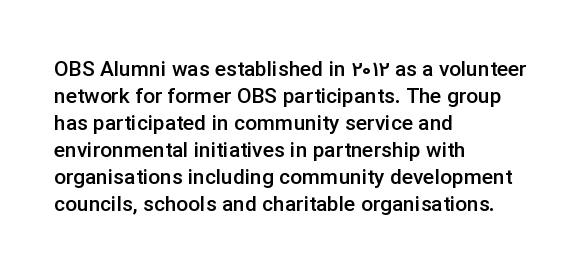
The image shows 21 px text type, upright; set left-aligned, normal line spacing (1.29x), normal letter spacing, not underlined.
